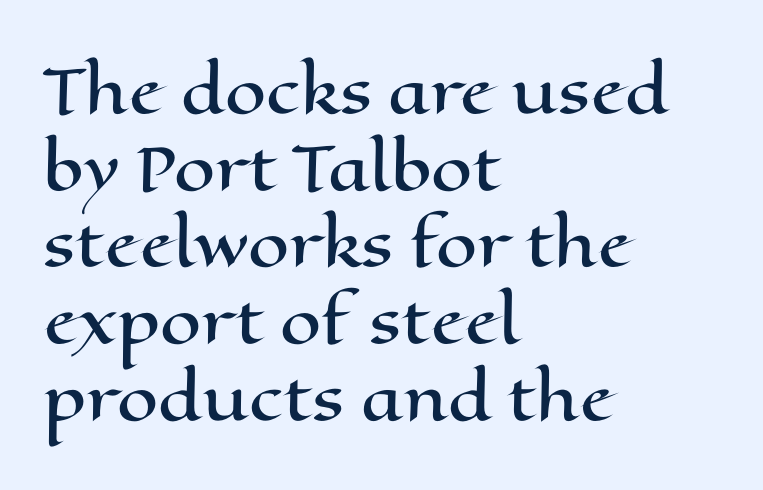
Here the designer chose a conventional face with non-uniform glyph widths. The specimen reads as upright at a glance. The paragraph has a hard left edge and a soft right edge. Default kerning and tracking; the words read as compact shapes. Summary of vertical rhythm: regular, with standard interline spacing.
